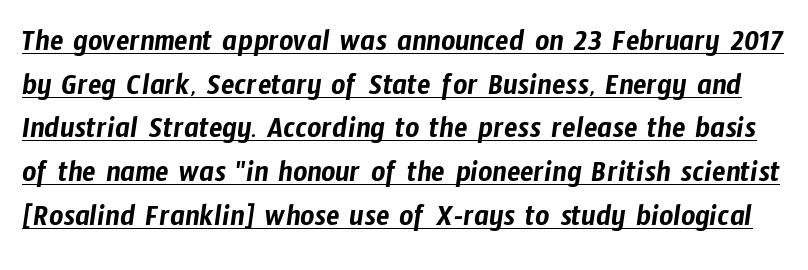
Q: Is the typeface a serif or a sans-serif typeface? A: Sans-serif.
Q: Is the text underlined? A: Yes.
Q: Is the spacing between letters normal or unusually wide? A: Normal.
Q: Is the spacing between lines tight, normal or loose? A: Normal.
Q: Width (condensed, normal, or wide)? A: Condensed.
Q: Stroke contrast? A: Low.
Q: x-height? A: Medium.
Q: Monospaced? A: No.
